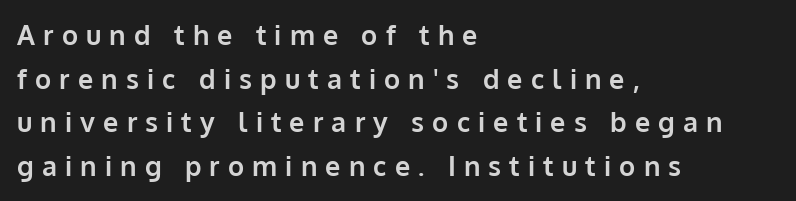
Q: Is the text bold? A: Yes.
Q: Is the text italic (slanted)? A: No, it is upright.
Q: Is the text underlined? A: No.
Q: How is the paragraph aligned? A: Left-aligned.
Q: Is the spacing between letters normal or unusually wide? A: Unusually wide.
Q: Is the spacing between lines tight, normal or loose? A: Normal.
